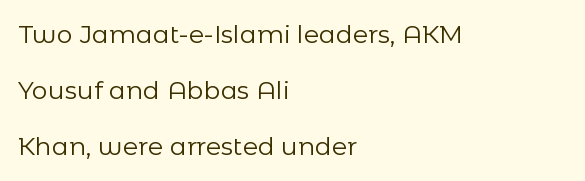
Q: Is the text bold? A: No.
Q: Is the text italic (slanted)? A: No, it is upright.
Q: Is the text underlined? A: No.
Q: How is the paragraph aligned? A: Left-aligned.
Q: Is the spacing between letters normal or unusually wide? A: Normal.
Q: Is the spacing between lines tight, normal or loose? A: Loose.
